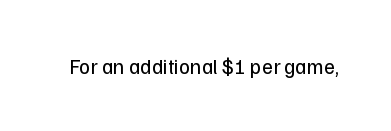
{"italic": "no", "bold": "no", "underline": "no", "letter_spacing": "normal", "letter_spacing_em": 0.0, "glyph_px": 21}
